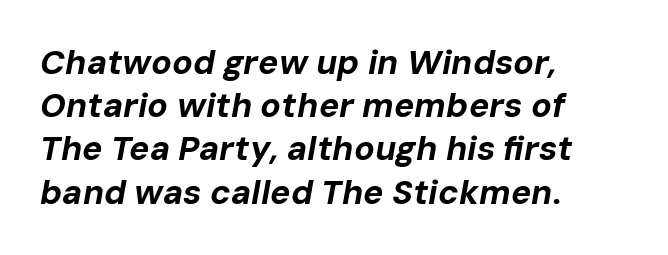
The image shows 34 px bold type, italic (leaning right); set left-aligned, normal line spacing (1.27x), normal letter spacing, not underlined; low stroke contrast and a medium x-height.
